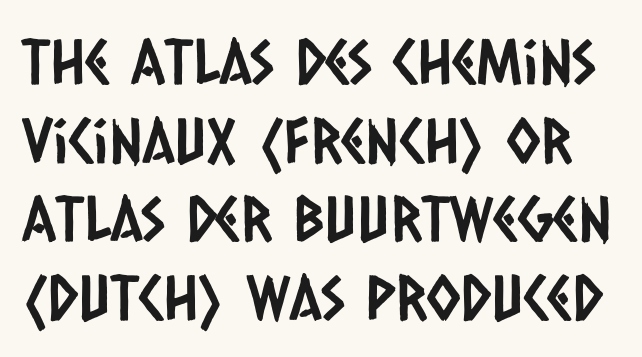
{"serif": "no", "width": "condensed", "stroke_contrast": "low", "x_height": "large", "monospaced": "no", "underline": "no", "line_spacing": "normal", "line_spacing_ratio": 1.27, "letter_spacing": "normal", "letter_spacing_em": 0.0, "glyph_px": 62}
